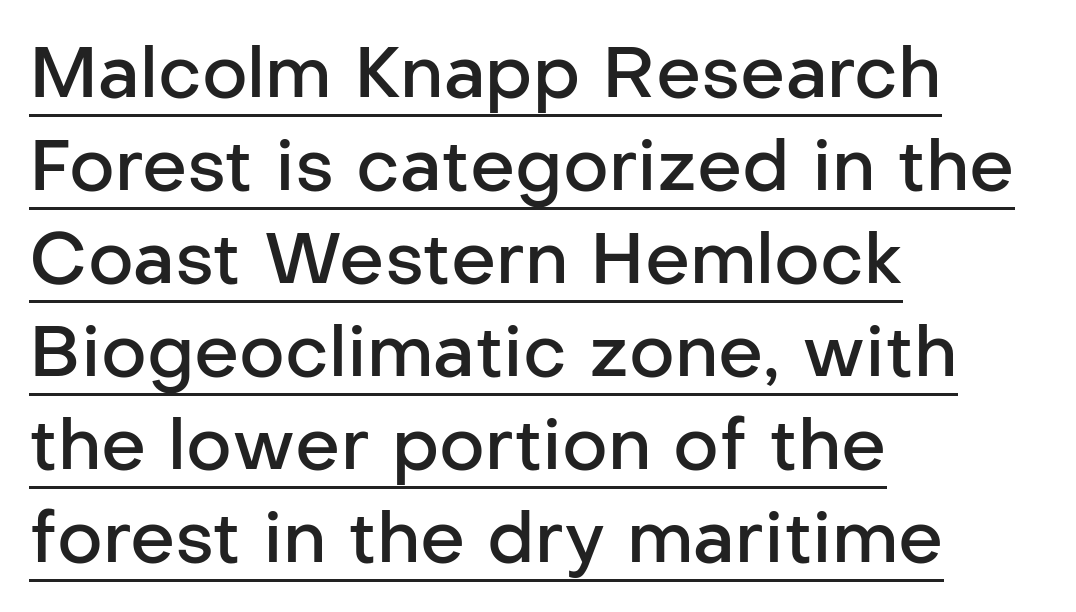
Q: Is the text bold? A: Semi-bold.
Q: Is the text italic (slanted)? A: No, it is upright.
Q: Is the typeface a serif or a sans-serif typeface? A: Sans-serif.
Q: Is the text underlined? A: Yes.
Q: How is the paragraph aligned? A: Left-aligned.
Q: Is the spacing between letters normal or unusually wide? A: Normal.
Q: Is the spacing between lines tight, normal or loose? A: Normal.
Q: Width (condensed, normal, or wide)? A: Normal.
Q: Stroke contrast? A: Low.
Q: x-height? A: Medium.
Q: Monospaced? A: No.
